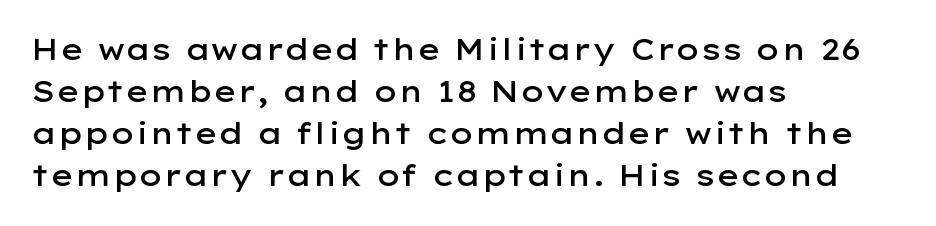
Q: Is the text bold? A: Semi-bold.
Q: Is the text italic (slanted)? A: No, it is upright.
Q: Is the typeface a serif or a sans-serif typeface? A: Sans-serif.
Q: Is the text underlined? A: No.
Q: How is the paragraph aligned? A: Left-aligned.
Q: Is the spacing between letters normal or unusually wide? A: Normal.
Q: Is the spacing between lines tight, normal or loose? A: Normal.
Q: Width (condensed, normal, or wide)? A: Wide.
Q: Stroke contrast? A: Low.
Q: x-height? A: Medium.
Q: Monospaced? A: No.
